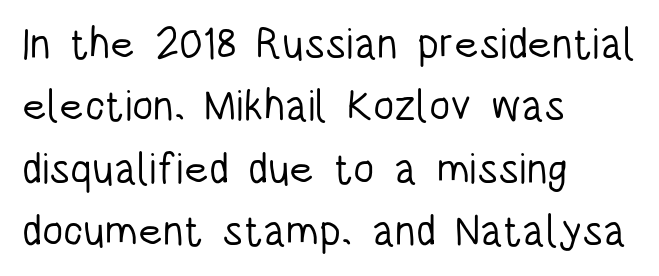
Q: Is the text bold? A: No.
Q: Is the text italic (slanted)? A: No, it is upright.
Q: Is the typeface a serif or a sans-serif typeface? A: Sans-serif.
Q: Is the text underlined? A: No.
Q: How is the paragraph aligned? A: Left-aligned.
Q: Is the spacing between letters normal or unusually wide? A: Normal.
Q: Is the spacing between lines tight, normal or loose? A: Normal.
Q: Width (condensed, normal, or wide)? A: Condensed.
Q: Stroke contrast? A: Low.
Q: x-height? A: Large.
Q: Monospaced? A: No.
